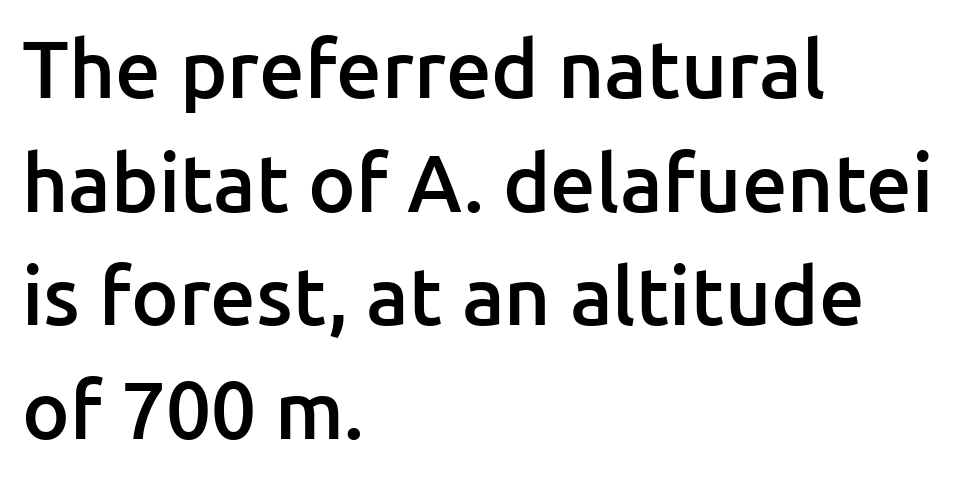
Q: Is the text bold? A: Semi-bold.
Q: Is the text italic (slanted)? A: No, it is upright.
Q: Is the typeface a serif or a sans-serif typeface? A: Sans-serif.
Q: Is the text underlined? A: No.
Q: How is the paragraph aligned? A: Left-aligned.
Q: Is the spacing between letters normal or unusually wide? A: Normal.
Q: Is the spacing between lines tight, normal or loose? A: Normal.
Q: Width (condensed, normal, or wide)? A: Normal.
Q: Stroke contrast? A: Low.
Q: x-height? A: Medium.
Q: Monospaced? A: No.
